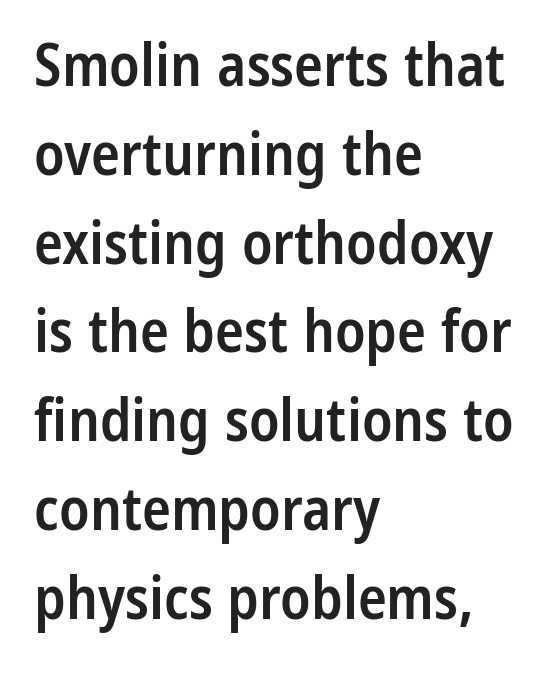
{"serif": "no", "italic": "no", "bold": "semi", "weight": "semibold", "width": "condensed", "stroke_contrast": "low", "x_height": "medium", "monospaced": "no", "underline": "no", "align": "left", "line_spacing": "normal", "line_spacing_ratio": 1.48, "letter_spacing": "normal", "letter_spacing_em": 0.0, "glyph_px": 60}
